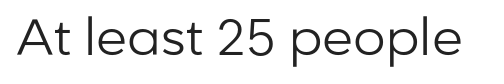
Q: Is the text bold? A: No.
Q: Is the text italic (slanted)? A: No, it is upright.
Q: Is the typeface a serif or a sans-serif typeface? A: Sans-serif.
Q: Is the text underlined? A: No.
Q: Is the spacing between letters normal or unusually wide? A: Normal.
Q: Width (condensed, normal, or wide)? A: Normal.
Q: Stroke contrast? A: Low.
Q: x-height? A: Medium.
Q: Monospaced? A: No.
